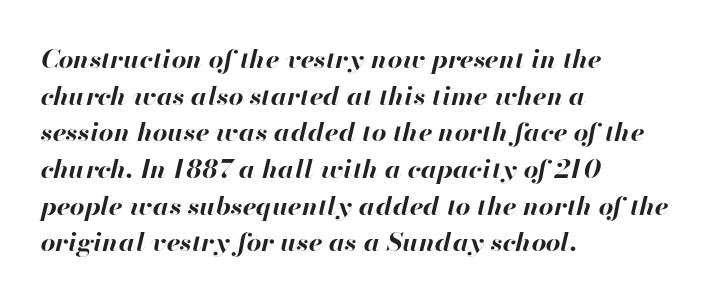
Q: Is the text bold? A: Yes.
Q: Is the text italic (slanted)? A: Yes, it leans right by about 13 degrees.
Q: Is the text underlined? A: No.
Q: How is the paragraph aligned? A: Left-aligned.
Q: Is the spacing between letters normal or unusually wide? A: Normal.
Q: Is the spacing between lines tight, normal or loose? A: Normal.
